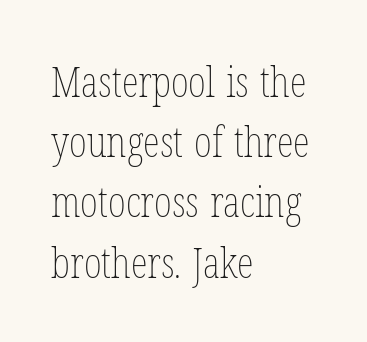
One-word summary of the alignment: left. Letters rest on an invisible, unmarked baseline. The letters advance in unequal steps, a hallmark of proportional type. Each word holds together tightly as a unit, with standard inter-letter gaps. The letters stand upright; this is a roman face. Weight: not bold — regular or lighter.
